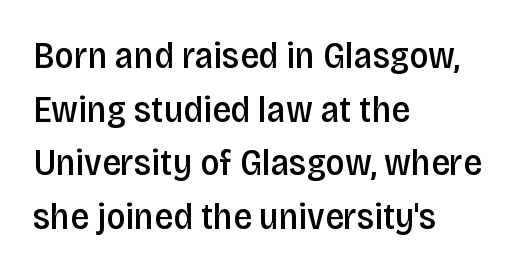
Q: Is the text bold? A: Semi-bold.
Q: Is the text italic (slanted)? A: No, it is upright.
Q: Is the typeface a serif or a sans-serif typeface? A: Sans-serif.
Q: Is the text underlined? A: No.
Q: How is the paragraph aligned? A: Left-aligned.
Q: Is the spacing between letters normal or unusually wide? A: Normal.
Q: Is the spacing between lines tight, normal or loose? A: Normal.
Q: Width (condensed, normal, or wide)? A: Condensed.
Q: Stroke contrast? A: Low.
Q: x-height? A: Large.
Q: Monospaced? A: No.
